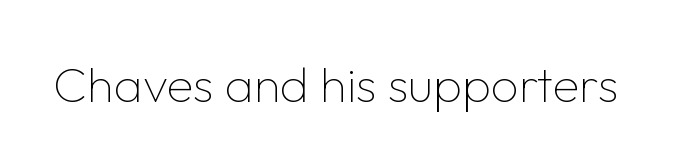
The text was rendered using a sans face with plain stroke endings. A roman cut, with each character standing at attention. Between one letter and the next there's only the usual sliver of space. These lines are rendered in a variable-pitch font. A quiet, ordinary-to-light weight characterises the typeface.
